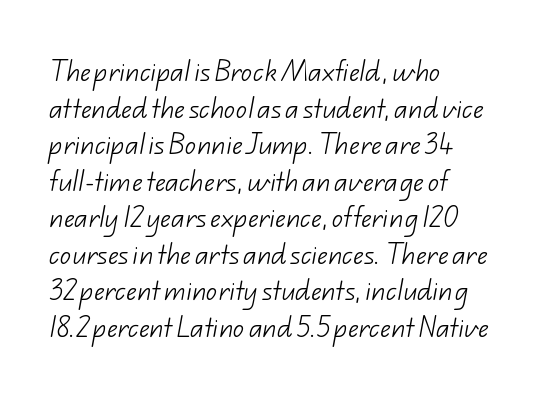
These lines sit exactly where default settings would place them. Teacher's note: observe the even left margin — that is flush-left alignment. Unmarked baselines from the first word to the last. The horizontal fit of the characters is conventional and even. Summary of weight: not heavy and not bold.
